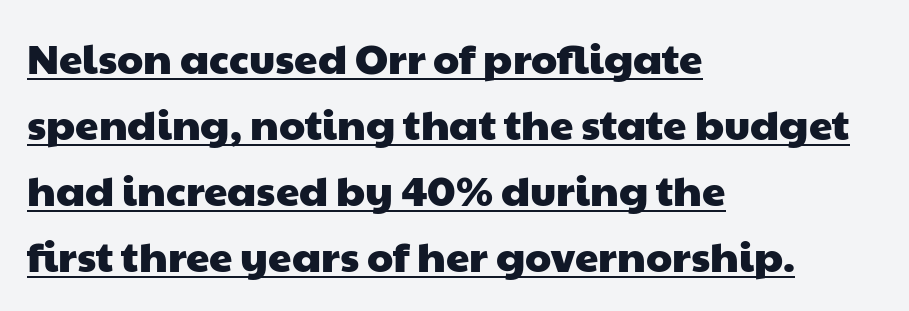
Q: Is the typeface a serif or a sans-serif typeface? A: Sans-serif.
Q: Is the text underlined? A: Yes.
Q: How is the paragraph aligned? A: Left-aligned.
Q: Is the spacing between letters normal or unusually wide? A: Normal.
Q: Is the spacing between lines tight, normal or loose? A: Normal.
Q: Width (condensed, normal, or wide)? A: Wide.
Q: Stroke contrast? A: Low.
Q: x-height? A: Medium.
Q: Monospaced? A: No.
